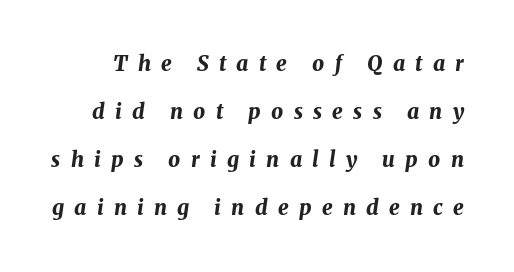
Reading down the column, the eye jumps a long way to each next line. Only glyphs here, with clear space below each row. The rendering uses a bold face; every stroke is thick and dark. The glyphs look as if they've been sheared to an angle.
